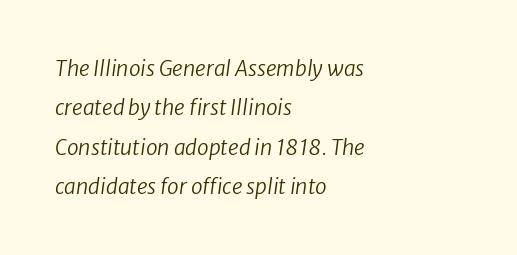
The image shows 21 px text type; set left-aligned, line spacing 1.87x, normal letter spacing, not underlined.
